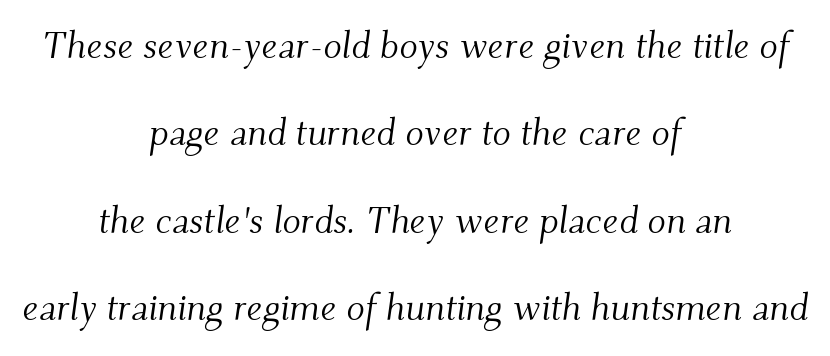
Check under the words: just untouched page. Notice the wide empty band between every row — that's loose leading. Caption: face not bold, strokes unweighted. Note the varied advance widths — an 'i' is clearly narrower than an 'm'. The setting favours the middle, as headings and verse often do.
